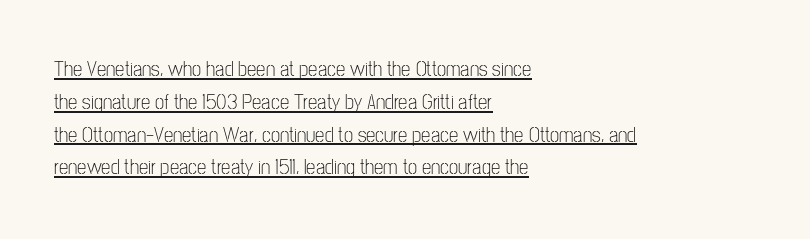
The image shows 21 px text type, upright; set left-aligned, normal line spacing (1.56x), normal letter spacing, underlined.
